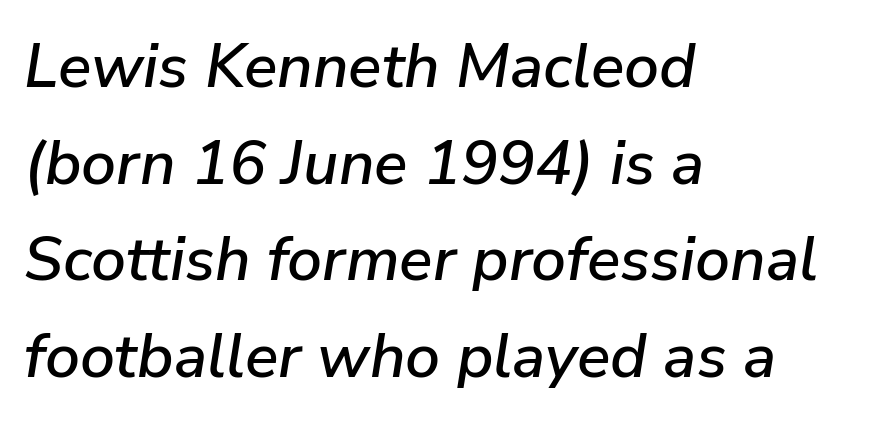
The image shows 62 px text type, italic (leaning right); set left-aligned, normal line spacing (1.56x), normal letter spacing, not underlined; low stroke contrast and a medium x-height.
